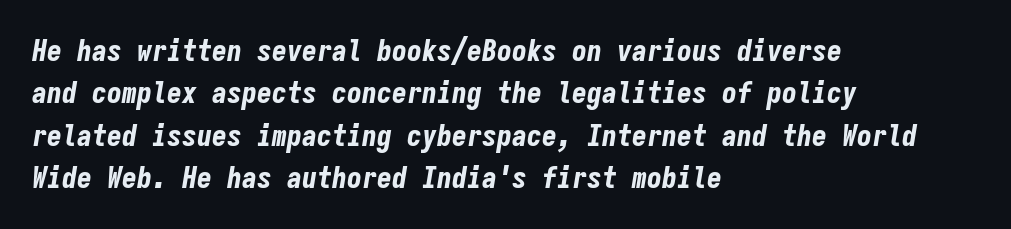
The gap between lines stays unmarked. No extra tracking has been applied to these lines. A classic flush-left, rag-right setting is used for this passage. If you measured baseline to baseline, you'd find a middling distance. The typography opts for an oblique posture over an upright one.
